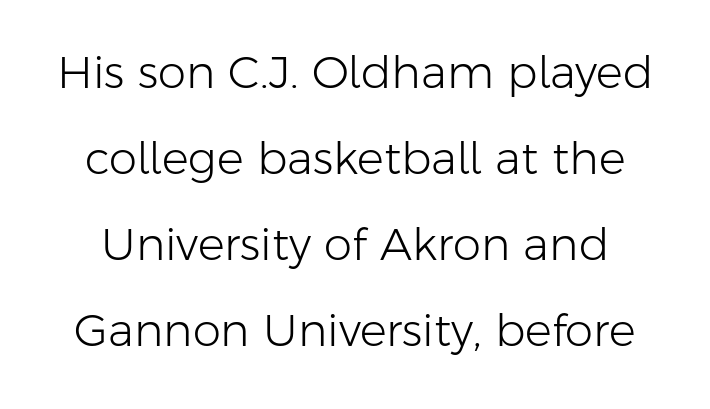
{"serif": "no", "italic": "no", "bold": "no", "weight": "light", "width": "normal", "stroke_contrast": "low", "x_height": "medium", "monospaced": "no", "underline": "no", "line_spacing": "loose", "line_spacing_ratio": 1.91, "letter_spacing": "normal", "letter_spacing_em": 0.0, "glyph_px": 45}
